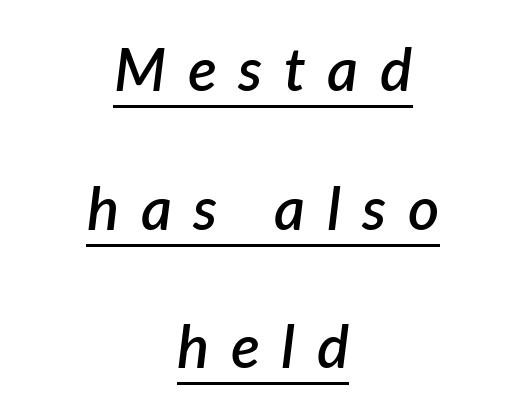
The image shows 60 px semibold type, italic (leaning right); set centered, loose line spacing (2.31x), unusually wide letter spacing (+0.36 em), underlined; low stroke contrast and a medium x-height.
